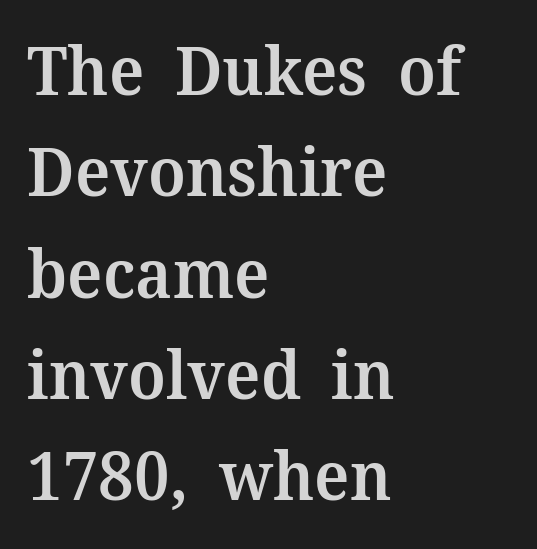
{"serif": "yes", "italic": "no", "bold": "semi", "weight": "semibold", "width": "normal", "stroke_contrast": "medium", "x_height": "medium", "monospaced": "no", "underline": "no", "align": "left", "line_spacing": "normal", "line_spacing_ratio": 1.49, "letter_spacing": "normal", "letter_spacing_em": 0.0, "glyph_px": 68}
